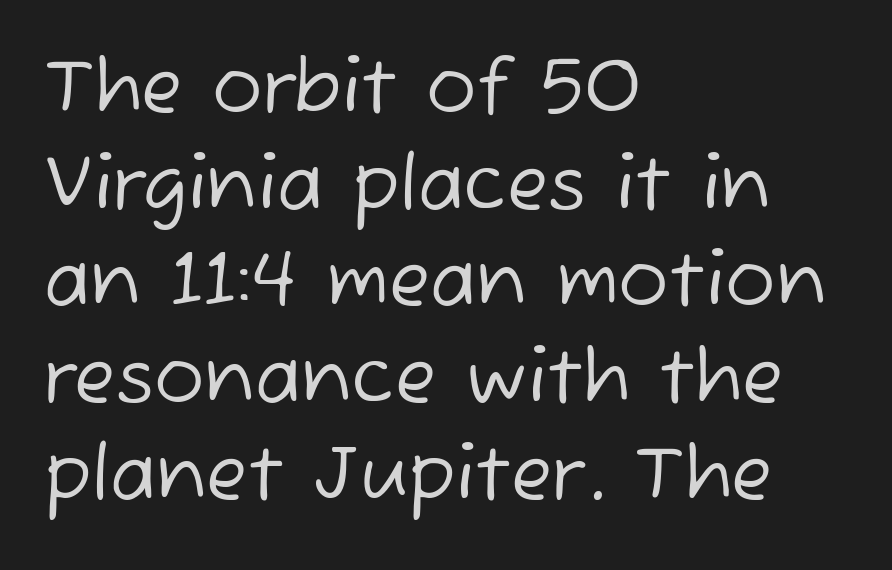
Q: Is the text bold? A: No.
Q: Is the typeface a serif or a sans-serif typeface? A: Sans-serif.
Q: Is the text underlined? A: No.
Q: How is the paragraph aligned? A: Left-aligned.
Q: Is the spacing between letters normal or unusually wide? A: Normal.
Q: Is the spacing between lines tight, normal or loose? A: Normal.
Q: Width (condensed, normal, or wide)? A: Normal.
Q: Stroke contrast? A: Low.
Q: x-height? A: Medium.
Q: Monospaced? A: No.
